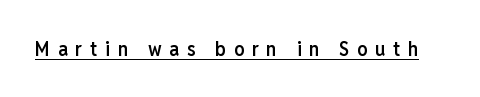
The image shows 20 px text type, upright; set unusually wide letter spacing (+0.39 em), underlined.
